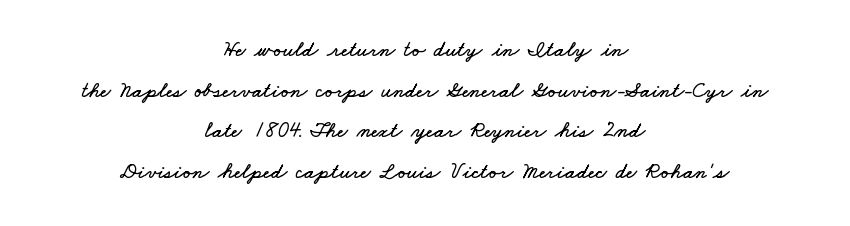
These lines stack symmetrically, like a column narrowing and widening about its center. The space beneath each line is pristine and unruled. Here the glyphs are tracked normally, forming tight word shapes.
